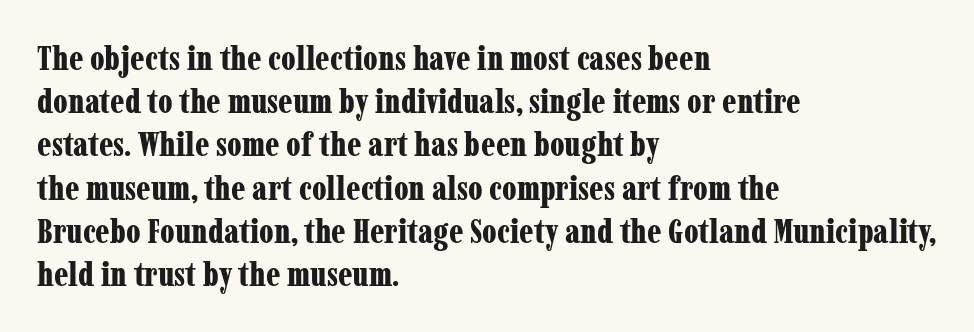
The image shows 34 px bold, condensed serif type, upright; set left-aligned, normal line spacing (1.27x), normal letter spacing, not underlined; low stroke contrast and a medium x-height.
